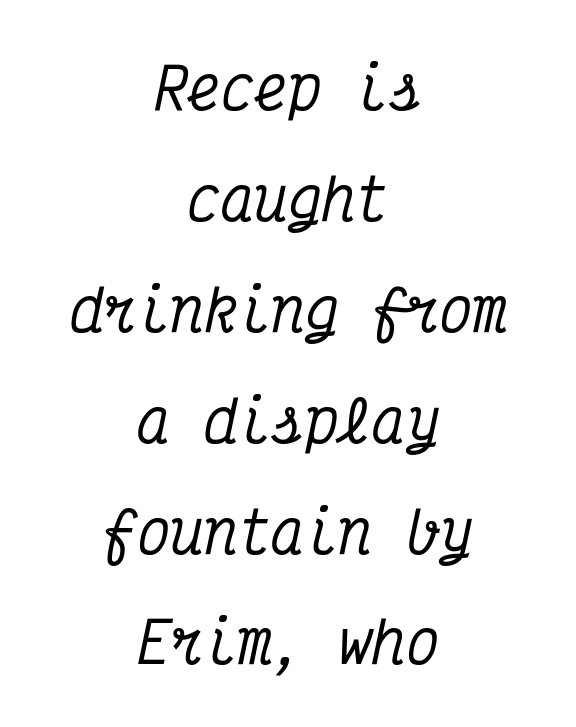
The image shows 56 px condensed serif type, italic (leaning right), monospaced; set centered, loose line spacing (1.98x), normal letter spacing, not underlined; medium stroke contrast and a medium x-height.
